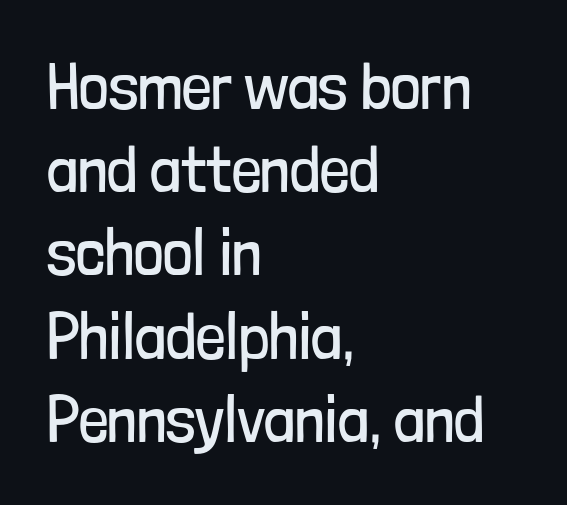
Q: Is the text bold? A: No.
Q: Is the text italic (slanted)? A: No, it is upright.
Q: Is the typeface a serif or a sans-serif typeface? A: Sans-serif.
Q: Is the text underlined? A: No.
Q: How is the paragraph aligned? A: Left-aligned.
Q: Is the spacing between letters normal or unusually wide? A: Normal.
Q: Is the spacing between lines tight, normal or loose? A: Normal.
Q: Width (condensed, normal, or wide)? A: Condensed.
Q: Stroke contrast? A: Low.
Q: x-height? A: Medium.
Q: Monospaced? A: No.
